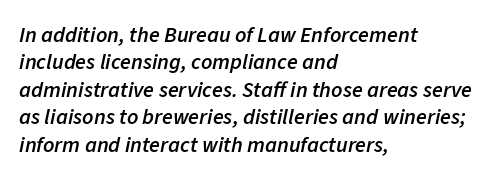
The rendering applies a slant to the glyphs. Underline: absent. Heft: intermediate — a semibold. Honestly, the row spacing looks completely unremarkable. The horizontal fit of the characters is conventional and even.
